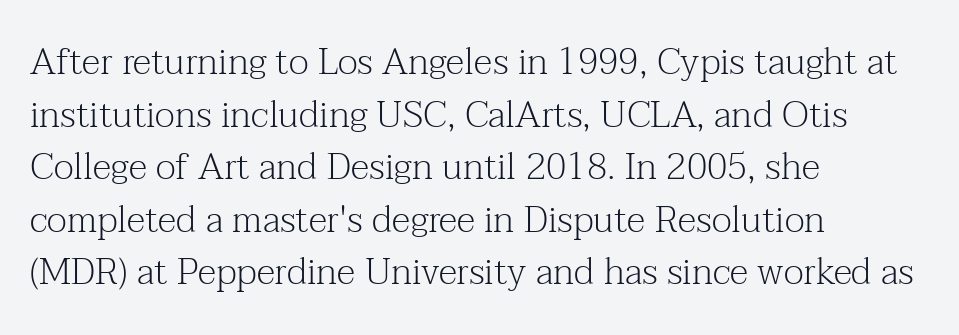
The image shows 37 px light serif type, upright; set left-aligned, normal line spacing (1.42x), normal letter spacing, not underlined; medium stroke contrast and a medium x-height.
